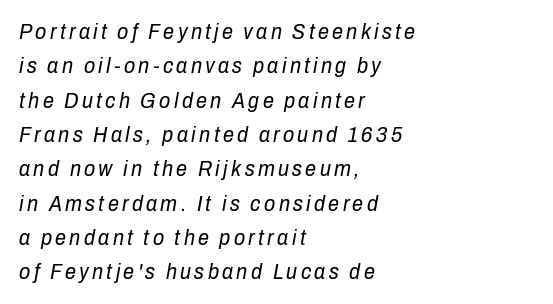
{"italic": "yes", "lean": "right", "slant_degrees": 10, "bold": "no", "underline": "no", "align": "left", "line_spacing": "normal", "line_spacing_ratio": 1.56, "glyph_px": 22}
